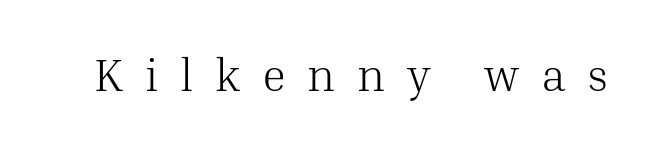
The image shows 46 px light serif type, upright; set unusually wide letter spacing (+0.47 em), not underlined; medium stroke contrast and a medium x-height.
